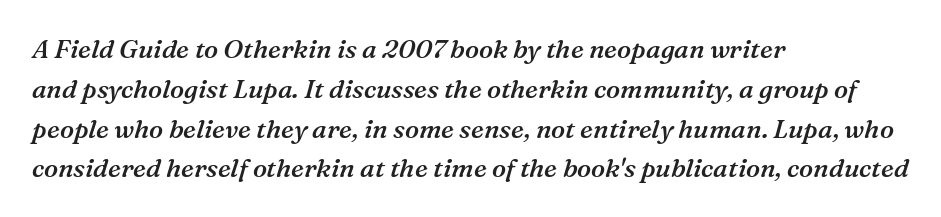
{"italic": "yes", "lean": "right", "slant_degrees": 16, "bold": "semi", "underline": "no", "align": "left", "line_spacing": "normal", "line_spacing_ratio": 1.53, "letter_spacing": "normal", "letter_spacing_em": 0.0, "glyph_px": 26}
